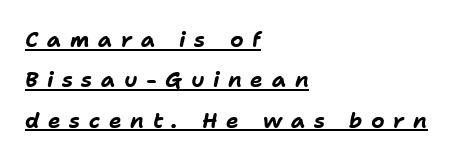
The image shows 21 px bold type, italic (leaning right); set left-aligned, loose line spacing (1.92x), unusually wide letter spacing (+0.41 em), underlined.
